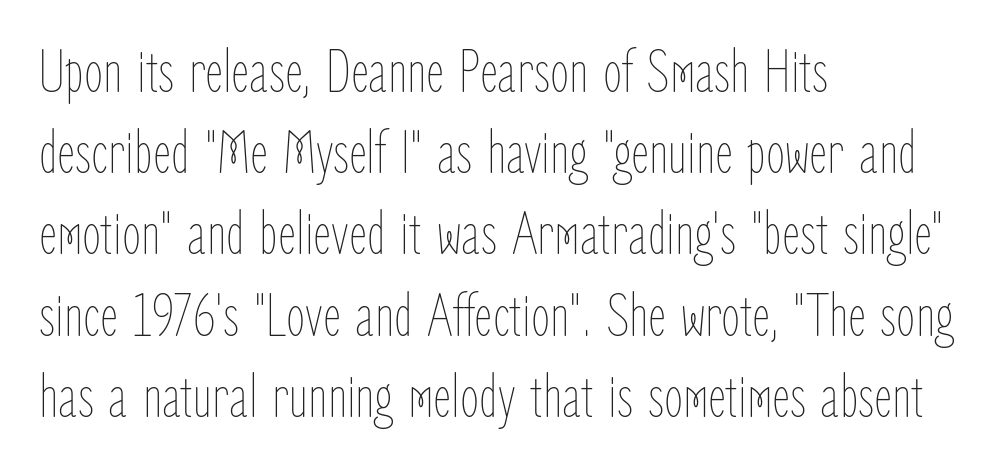
Short and long lines alike share a common starting point at left. Do the characters align in a grid? No, the font is proportional. Unbolded letterforms with no extra heft. The rendering uses a moderate line-height, typical for paragraphs.
